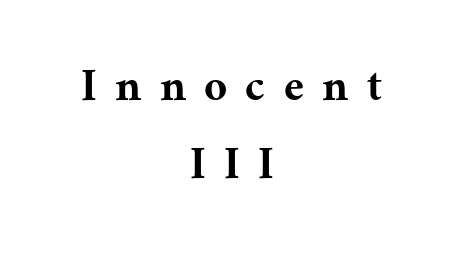
The image shows 50 px serif type, upright; set centered, normal line spacing (1.56x), unusually wide letter spacing (+0.39 em), not underlined; medium stroke contrast and a medium x-height.
